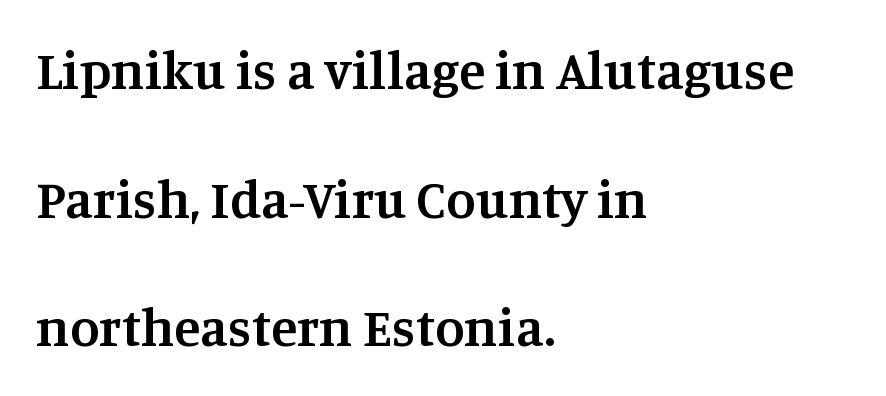
One glance says open: line gaps are wider than usual. The rendering uses a semibold face; strokes are thickened but not to full bold. Here the designer chose a conventional face with non-uniform glyph widths. Vertical strokes here are truly vertical.
